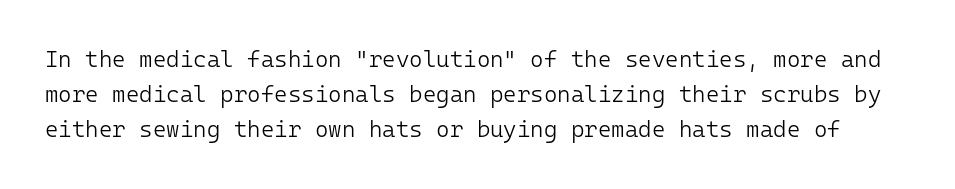
{"italic": "no", "bold": "no", "underline": "no", "line_spacing": "normal", "line_spacing_ratio": 1.53, "letter_spacing": "normal", "letter_spacing_em": 0.0, "glyph_px": 23}
